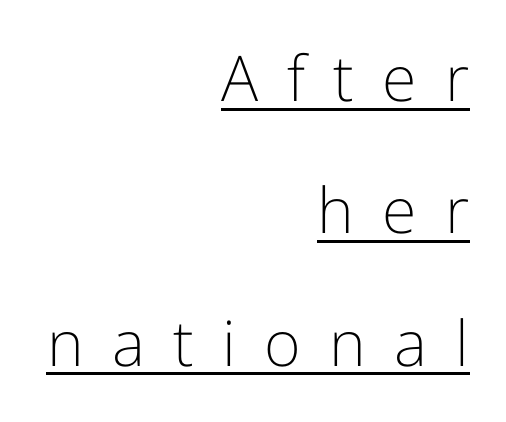
Students, observe the line beneath the letters — that is underlining. Proportional: the letters do not fall into vertical columns. Honestly, the rows look like they've been pulled way apart. The tracking reads as deliberately expanded to a designer's eye. Is this a heavy cut? Hardly; it is regular or lighter.
